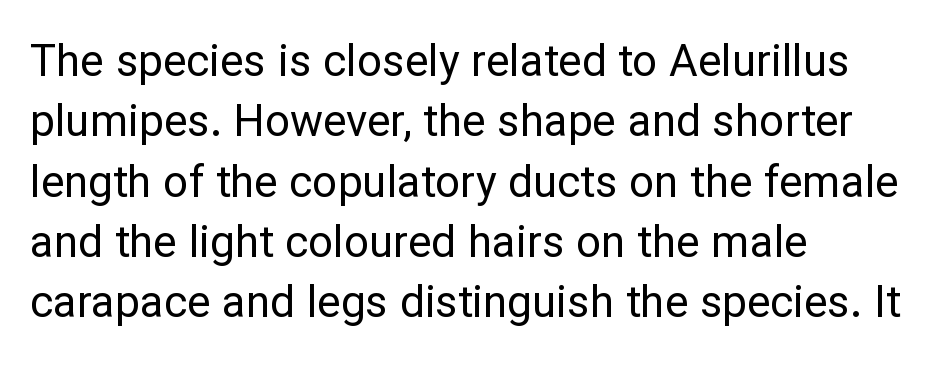
The foot of each line stays bare and open. Stem width sits at or under what a default text font uses. How would I describe the line gaps? Plain and ordinary. This sample uses a sans-serif face.
